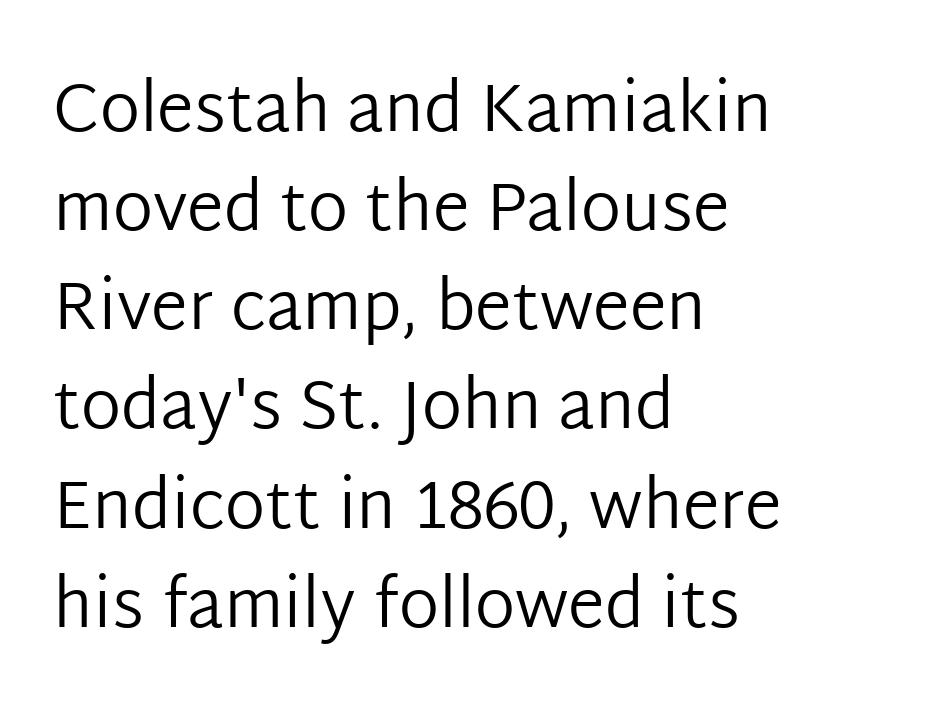
Are there feet on the stems? There aren't — it's a sans. No extra tracking has been applied to these lines. Any mark beneath the type? The region is blank. Notice how descenders clear the ascenders below comfortably — that's standard leading. The letters stand upright; this is a roman face. Short and long lines alike share a common starting point at left.
